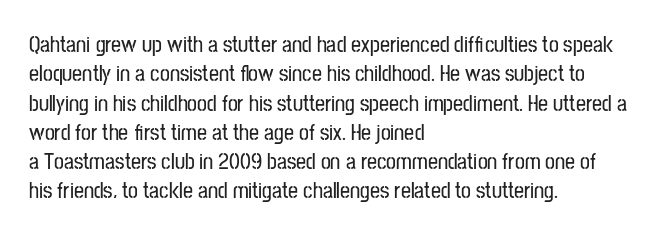
{"italic": "no", "underline": "no", "align": "left", "line_spacing": "normal", "line_spacing_ratio": 1.33, "letter_spacing": "normal", "letter_spacing_em": 0.0, "glyph_px": 22}
